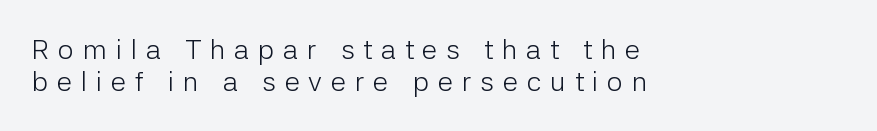
{"serif": "no", "italic": "no", "bold": "no", "weight": "light", "width": "normal", "stroke_contrast": "low", "x_height": "medium", "monospaced": "no", "underline": "no", "align": "left", "line_spacing_ratio": 1.16, "letter_spacing": "wide", "letter_spacing_em": 0.31, "glyph_px": 28}
